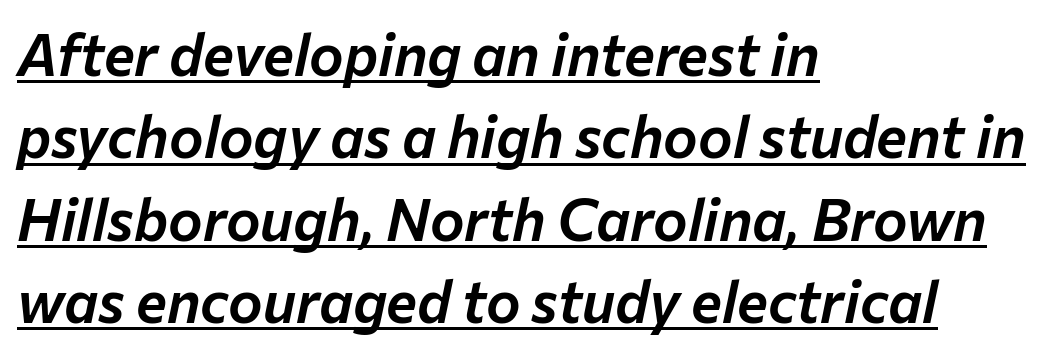
The image shows 58 px text type, italic (leaning right); set left-aligned, normal line spacing (1.42x), normal letter spacing, underlined; low stroke contrast and a medium x-height.
